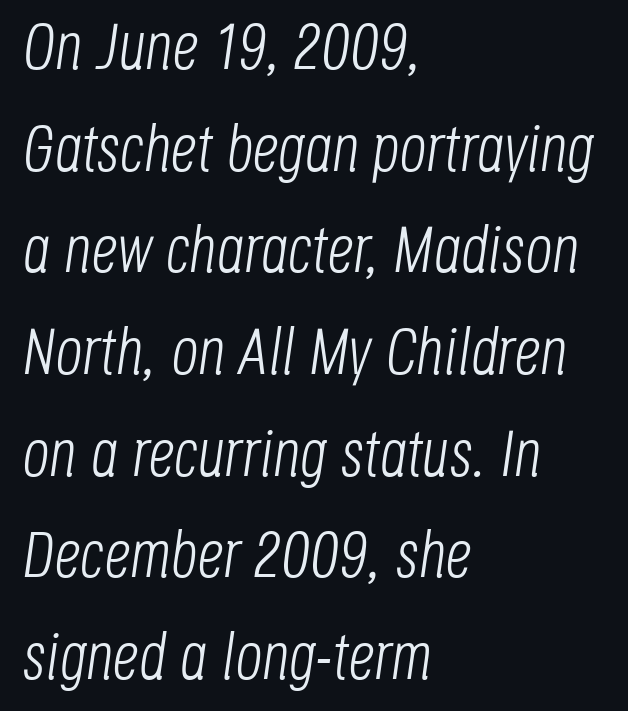
Horizontal alignment here is leftward, the default for most running prose. Notice how descenders clear the ascenders below comfortably — that's standard leading. Stems and bowls with no extra thickness — not bold. Varying glyph widths throughout — classic text-font behaviour. Nobody drew a line under any word here.
